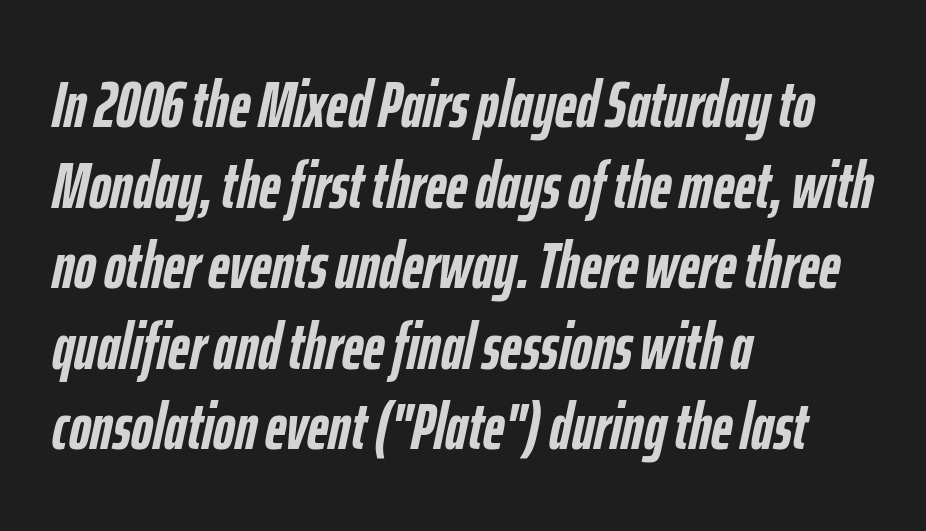
Tall strokes in this sample are angled rather than plumb. Strokes here are thick enough to call this a true bold. The ragged edge is on the right, which tells us the setting is flush left. This sample has the flowing, uneven cadence of proportional lettering.
